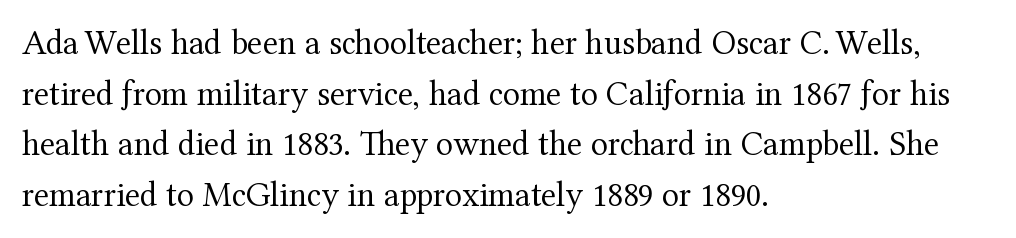
The image shows 35 px regular-weight serif type, upright; set left-aligned, normal line spacing (1.45x), normal letter spacing, not underlined; medium stroke contrast and a medium x-height.
